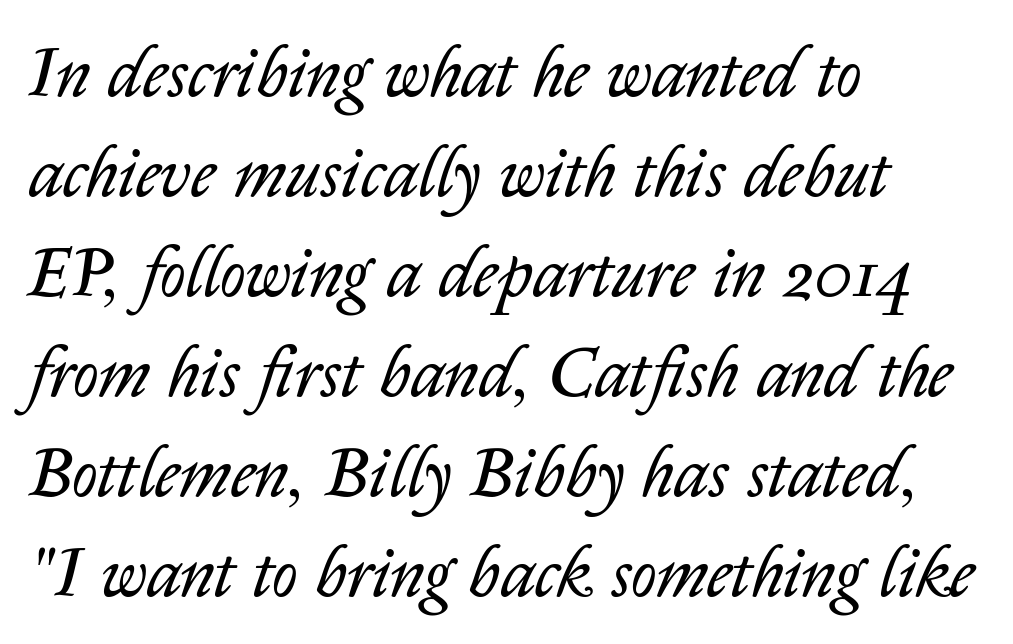
{"italic": "yes", "lean": "right", "slant_degrees": 14, "bold": "no", "weight": "regular", "width": "normal", "stroke_contrast": "low", "x_height": "medium", "monospaced": "no", "underline": "no", "align": "left", "line_spacing": "normal", "line_spacing_ratio": 1.43, "letter_spacing": "normal", "letter_spacing_em": 0.0, "glyph_px": 70}
